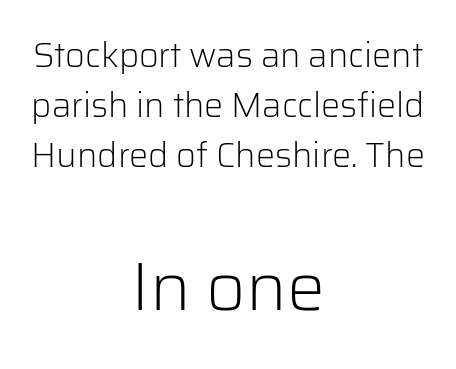
{"serif": "no", "italic": "no", "bold": "no", "weight": "light", "width": "normal", "stroke_contrast": "low", "x_height": "medium", "monospaced": "no", "underline": "no", "align": "center", "line_spacing": "normal", "line_spacing_ratio": 1.47, "letter_spacing": "normal", "letter_spacing_em": 0.0, "larger_block": "second", "size_ratio": 2.0, "glyph_px": 68}
